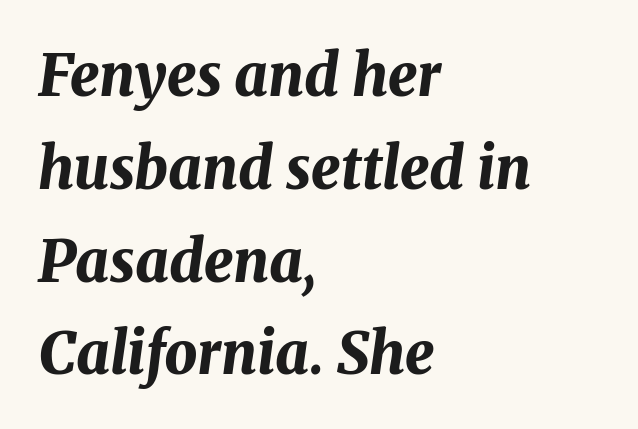
Line beginnings align vertically; line endings do not. Horizontal bands of white between lines are of average thickness. Thick stems and heavy bowls — unmistakably bold. This sample has the flowing, uneven cadence of proportional lettering.
